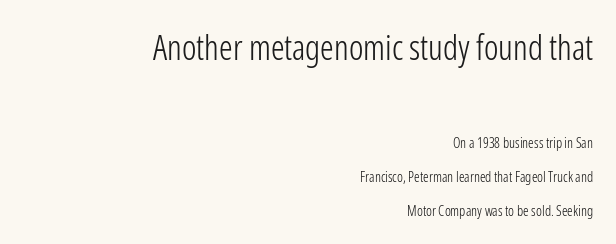
This block would shrink considerably if given ordinary leading; it's expanded now. Top chunk: large. Bottom chunk: small. Nothing sits at the stroke ends, so this counts as sans-serif. Nothing unusual about the tracking: characters are spaced as the font intends. Varying glyph widths throughout — classic text-font behaviour.
